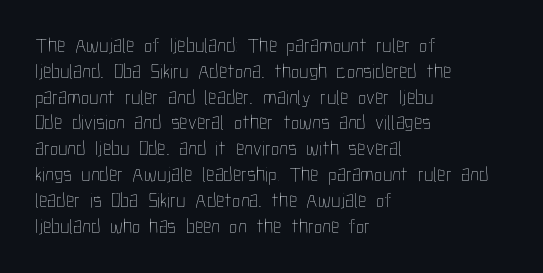
Visually the block forms a straight wall on the left and a jagged coastline on the right. This sample uses plain, unmodified letter spacing. The face looks like a standard text weight, possibly lighter. Check under the words: just untouched page. Does the lettering tilt? It doesn't — this is upright.
